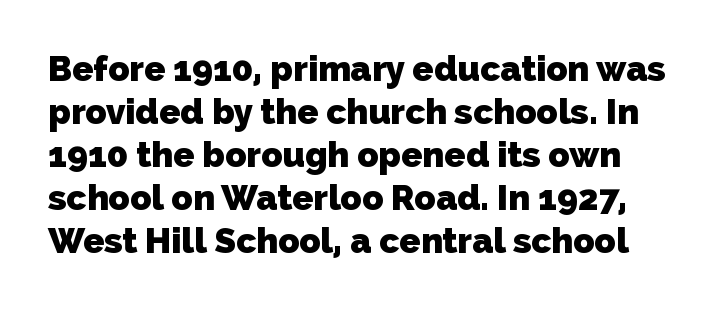
The image shows 35 px heavy sans-serif type; set line spacing 1.23x, normal letter spacing, not underlined; low stroke contrast and a medium x-height.
